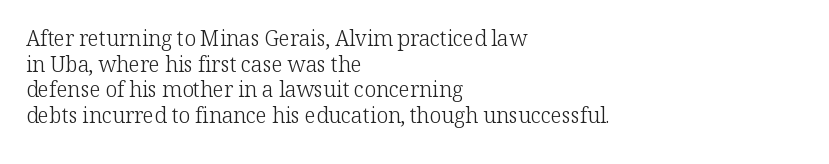
{"italic": "no", "bold": "no", "underline": "no", "align": "left", "line_spacing_ratio": 1.22, "letter_spacing": "normal", "letter_spacing_em": 0.0, "glyph_px": 21}
